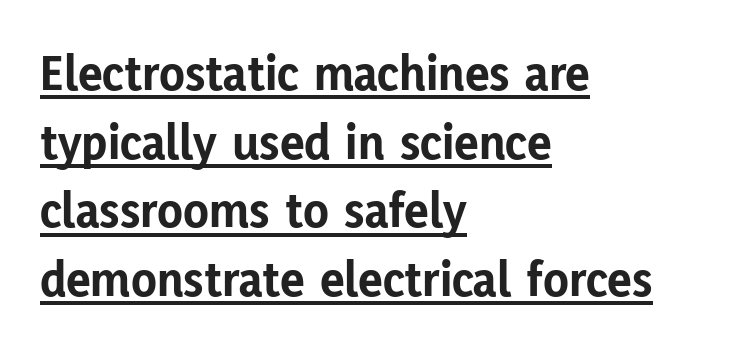
The image shows 52 px bold sans-serif type, upright; set left-aligned, normal line spacing (1.32x), normal letter spacing, underlined; low stroke contrast and a medium x-height.
